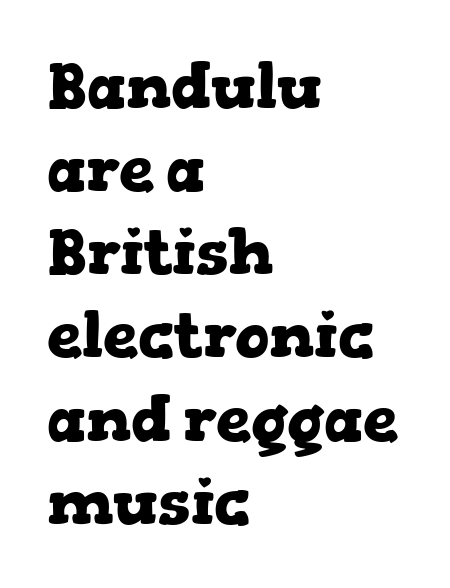
The image shows 63 px heavy, wide serif type, upright; set left-aligned, normal line spacing (1.32x), normal letter spacing, not underlined; low stroke contrast and a medium x-height.
